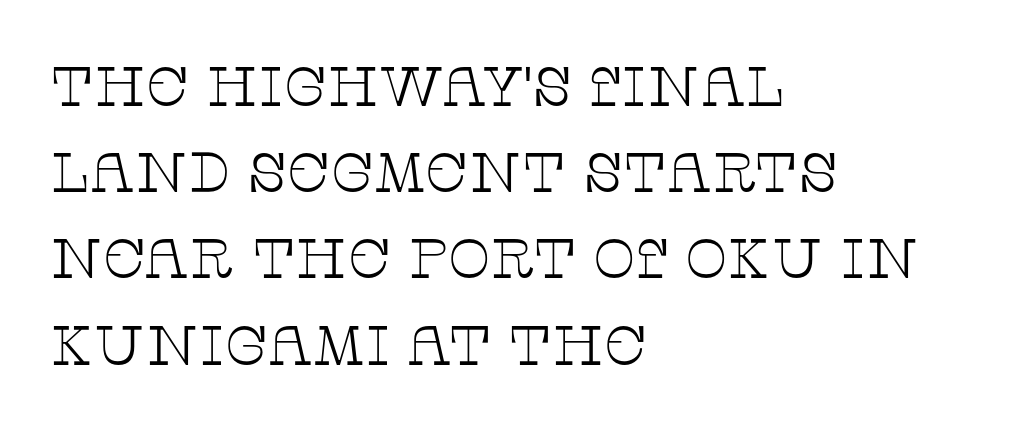
Does the leading feel generous? No, just average. Spacing verdict: proportional, widths tailored to each character. The font is comparable to plain body text, perhaps lighter. Teacher's note: observe the even left margin — that is flush-left alignment. This sample uses a serif face.
